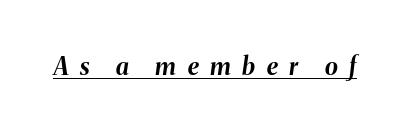
This sample uses an oblique cut, with every glyph tilted off the vertical. Tracking value appears strongly positive — letters spread wide. These words are printed bold, with thick strokes throughout. Decoration check: the copy is underlined.
